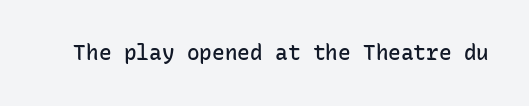
The image shows 21 px text type, upright; set normal letter spacing, not underlined.
